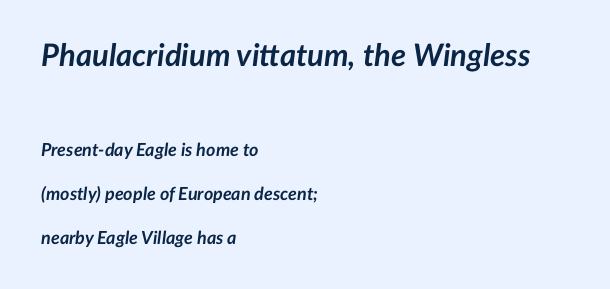
{"italic": "yes", "lean": "right", "slant_degrees": 7, "bold": "yes", "weight": "semibold", "width": "normal", "stroke_contrast": "low", "x_height": "medium", "monospaced": "no", "underline": "no", "align": "left", "line_spacing": "loose", "line_spacing_ratio": 2.43, "letter_spacing": "normal", "letter_spacing_em": 0.0, "larger_block": "first", "size_ratio": 1.72, "glyph_px": 31}
